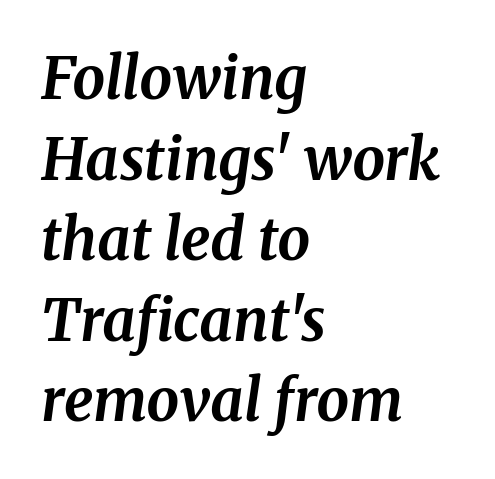
Q: Is the text bold? A: Yes.
Q: Is the text italic (slanted)? A: Yes, it leans right by about 8 degrees.
Q: Is the typeface a serif or a sans-serif typeface? A: Serif.
Q: Is the text underlined? A: No.
Q: How is the paragraph aligned? A: Left-aligned.
Q: Is the spacing between letters normal or unusually wide? A: Normal.
Q: Is the spacing between lines tight, normal or loose? A: Normal.
Q: Width (condensed, normal, or wide)? A: Normal.
Q: Stroke contrast? A: Medium.
Q: x-height? A: Medium.
Q: Monospaced? A: No.
